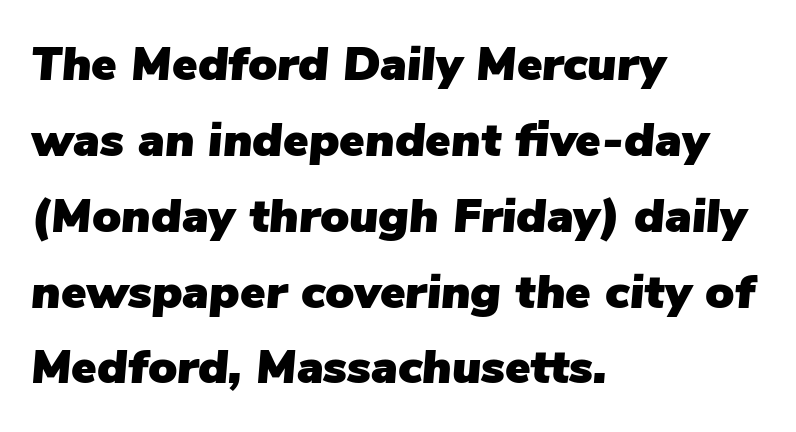
The vertical gap from one line to the next is medium. Each letter keeps its own natural width here, so spacing adapts to shape. Plain, unruled lines of type. How are the letters spaced? Ordinarily, with no added tracking. The passage is arranged the way most books set body copy — flush left.
